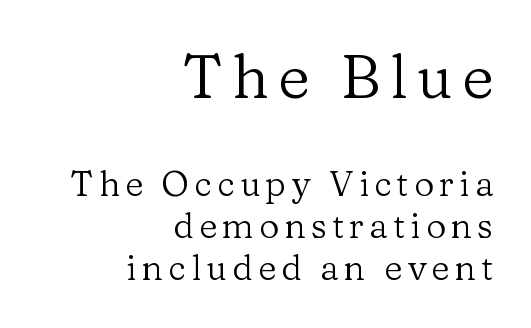
The image shows 61 px regular-weight serif type, upright; set right-aligned, line spacing 1.21x, not underlined; the first (top) block is 1.74x larger; low stroke contrast and a medium x-height.
